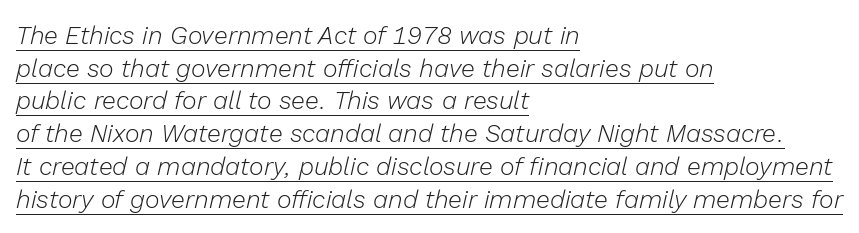
The typesetting does not lean heavy: it is not bold. The glyphs look as if they've been sheared to an angle. The lines are quadded left. The passage shown stacks its lines at a standard gap.
